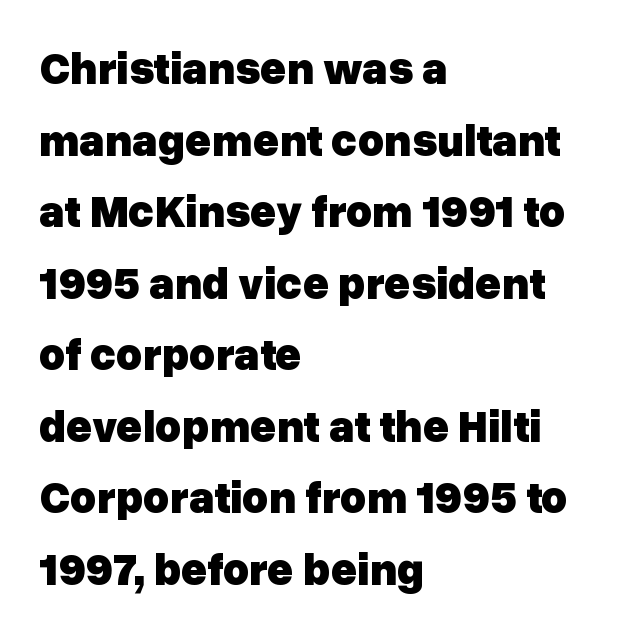
The image shows 45 px heavy sans-serif type, upright; set left-aligned, normal line spacing (1.59x), normal letter spacing, not underlined; low stroke contrast and a medium x-height.
